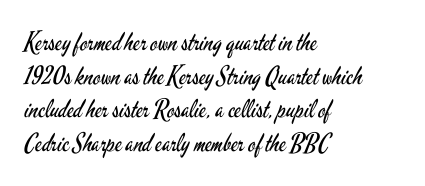
{"bold": "no", "underline": "no", "align": "left", "line_spacing": "normal", "line_spacing_ratio": 1.35, "letter_spacing": "normal", "letter_spacing_em": 0.0, "glyph_px": 25}
